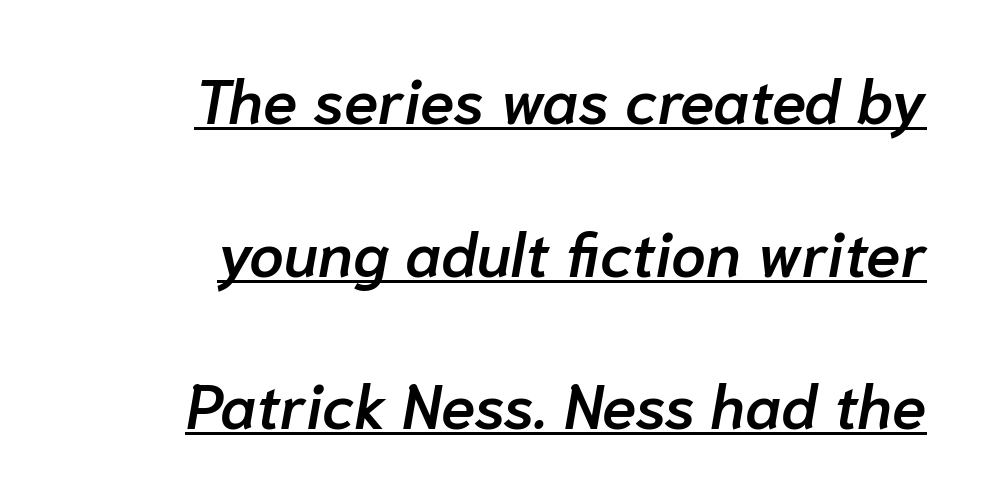
Q: Is the text bold? A: Semi-bold.
Q: Is the text italic (slanted)? A: Yes, it leans right by about 10 degrees.
Q: Is the text underlined? A: Yes.
Q: How is the paragraph aligned? A: Right-aligned.
Q: Is the spacing between letters normal or unusually wide? A: Normal.
Q: Is the spacing between lines tight, normal or loose? A: Loose.
Q: Width (condensed, normal, or wide)? A: Normal.
Q: Stroke contrast? A: Low.
Q: x-height? A: Medium.
Q: Monospaced? A: No.
